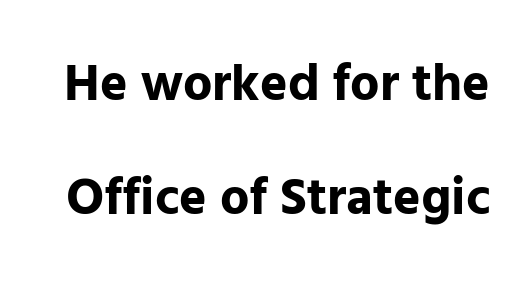
The passage shown has conventional tracking throughout. Notice how the stems are strictly vertical — no italics here. Note: no serifs on the glyphs. Check under the words: just untouched page.
